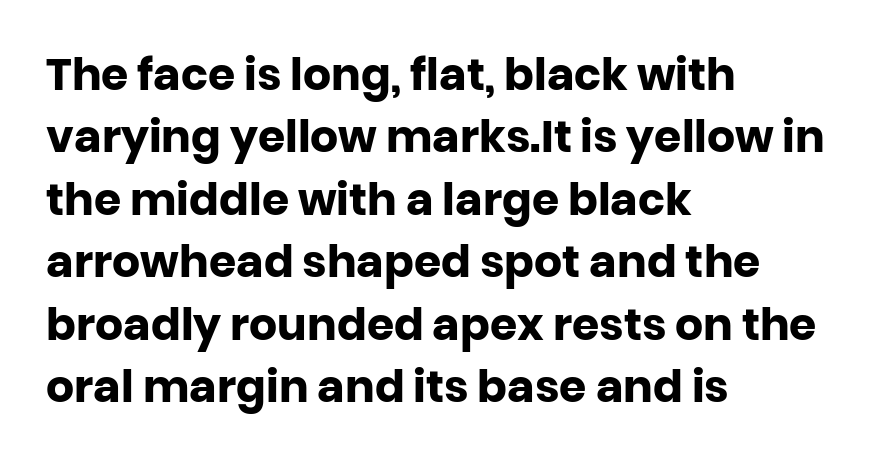
The image shows 44 px heavy sans-serif type, upright; set left-aligned, normal line spacing (1.42x), normal letter spacing, not underlined; low stroke contrast and a large x-height.
